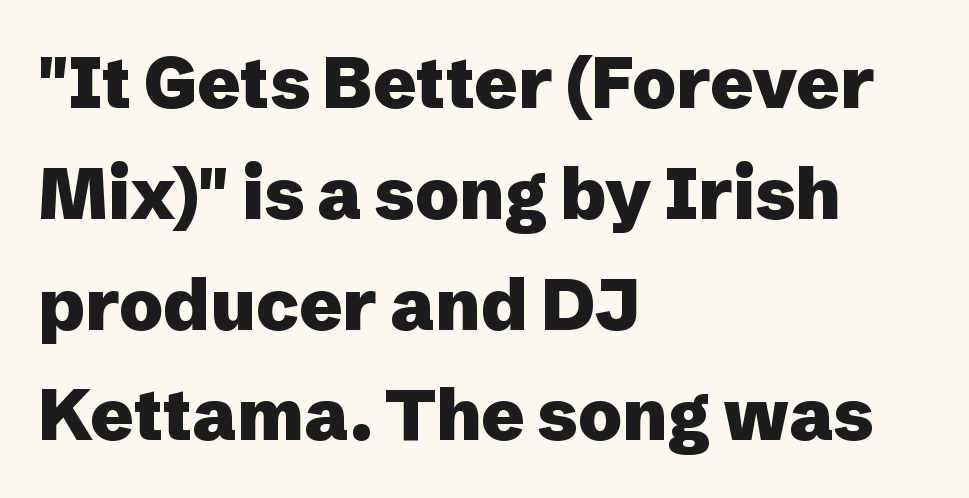
Q: Is the text bold? A: Yes.
Q: Is the text italic (slanted)? A: No, it is upright.
Q: Is the typeface a serif or a sans-serif typeface? A: Sans-serif.
Q: Is the text underlined? A: No.
Q: How is the paragraph aligned? A: Left-aligned.
Q: Is the spacing between letters normal or unusually wide? A: Normal.
Q: Is the spacing between lines tight, normal or loose? A: Normal.
Q: Width (condensed, normal, or wide)? A: Normal.
Q: Stroke contrast? A: Low.
Q: x-height? A: Medium.
Q: Monospaced? A: No.
